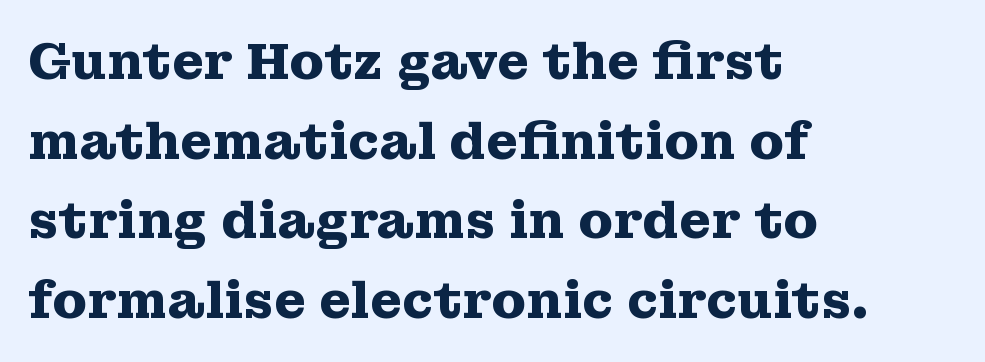
The glyphs are unaccompanied by any horizontal stroke below them. Is the letter spacing exaggerated? No — it looks like the ordinary default. The text was rendered using a seriffed face with decorative stroke endings. Proportional: the letters do not fall into vertical columns. Is there any slant? The stems are plumb.
